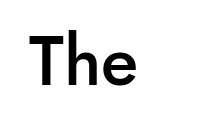
{"serif": "no", "italic": "no", "bold": "semi", "weight": "semibold", "width": "normal", "stroke_contrast": "low", "x_height": "small", "monospaced": "no", "underline": "no", "letter_spacing": "normal", "letter_spacing_em": 0.0, "glyph_px": 69}
